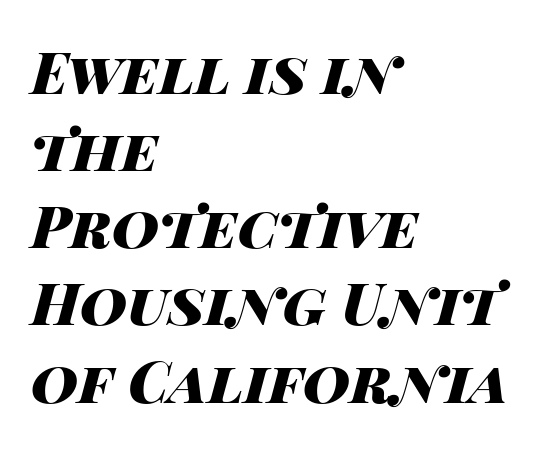
{"italic": "yes", "lean": "right", "slant_degrees": 14, "bold": "yes", "weight": "heavy", "width": "wide", "stroke_contrast": "high", "x_height": "large", "monospaced": "no", "underline": "no", "align": "left", "line_spacing": "normal", "line_spacing_ratio": 1.33, "letter_spacing": "normal", "letter_spacing_em": 0.0, "glyph_px": 58}
